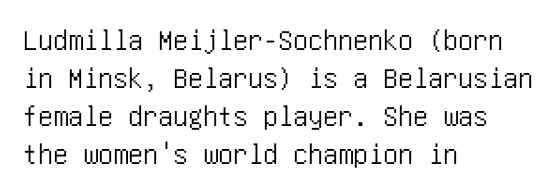
Examine the stroke ends and you'll find no serifs. The ragged edge is on the right, which tells us the setting is flush left. Clear beneath every line of the passage. Tall strokes in this sample are plumb rather than angled. Notice how descenders clear the ascenders below comfortably — that's standard leading.
